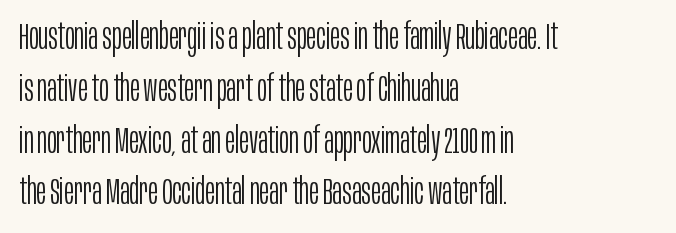
The image shows 37 px light, condensed sans-serif type, upright; set left-aligned, normal line spacing (1.4x), normal letter spacing, not underlined; low stroke contrast and a large x-height.
